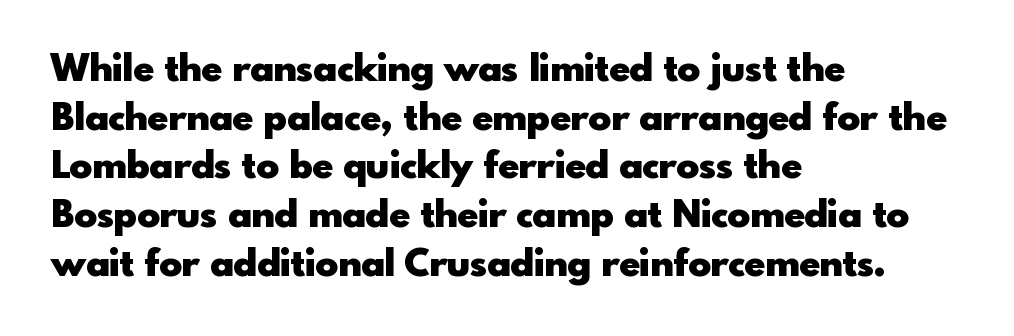
Q: Is the text bold? A: Yes.
Q: Is the text italic (slanted)? A: No, it is upright.
Q: Is the typeface a serif or a sans-serif typeface? A: Sans-serif.
Q: Is the text underlined? A: No.
Q: How is the paragraph aligned? A: Left-aligned.
Q: Is the spacing between letters normal or unusually wide? A: Normal.
Q: Is the spacing between lines tight, normal or loose? A: Normal.
Q: Width (condensed, normal, or wide)? A: Normal.
Q: x-height? A: Small.
Q: Monospaced? A: No.
